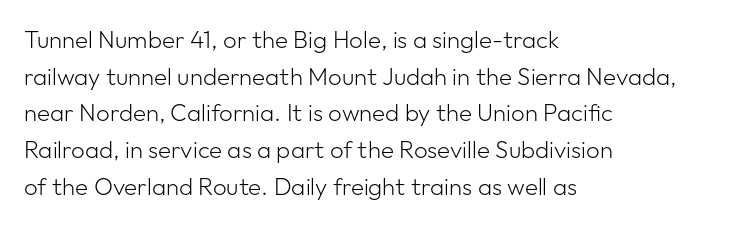
The image shows 24 px text type, upright; set left-aligned, normal line spacing (1.53x), normal letter spacing, not underlined.
